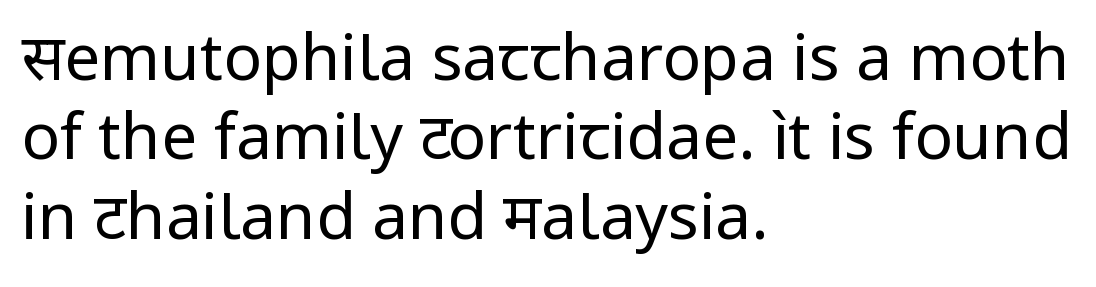
Stroke terminals: plain, sans-serif. Clear beneath every line of the passage. The letters stand upright; this is a roman face. Look at the tracking — it's just the regular setting, nothing added.
